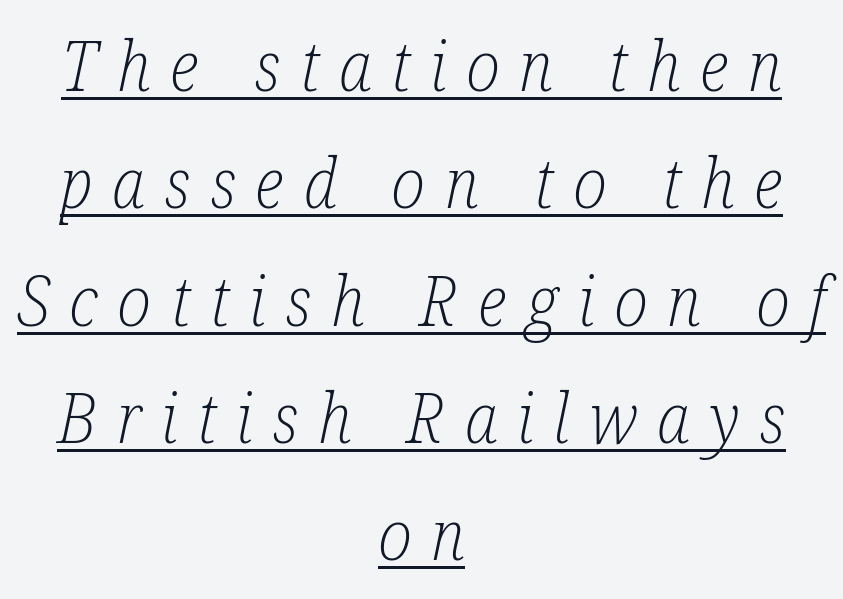
Regular leading. The passage shown is typed in a proportional face where columns would drift. Serifs: yes, visible at the terminals of the letterforms. Observe the wide spacing: letters keep a clear distance from each other. Emphasis-style slanted type is in use. Notice how the passage keeps no hard edge, just a central spine.
